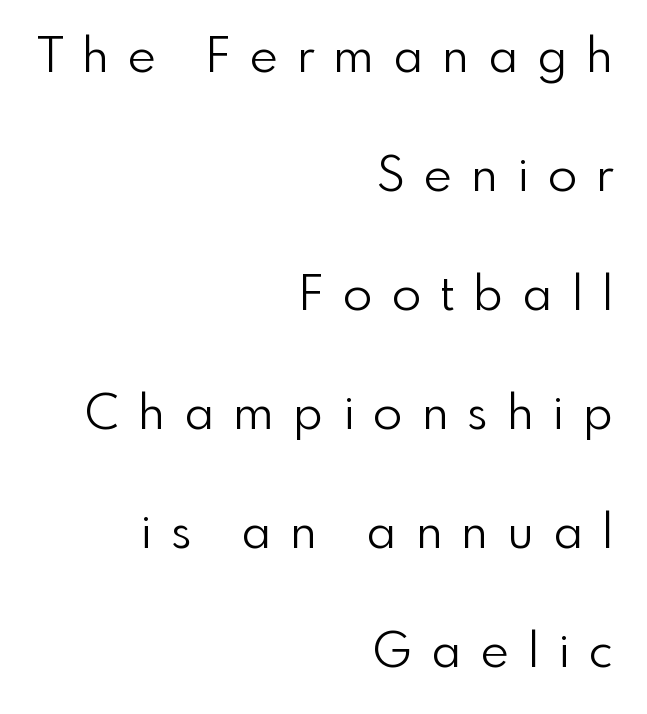
The image shows 48 px light sans-serif type, upright; set right-aligned, loose line spacing (2.48x), unusually wide letter spacing (+0.4 em), not underlined; a small x-height.
